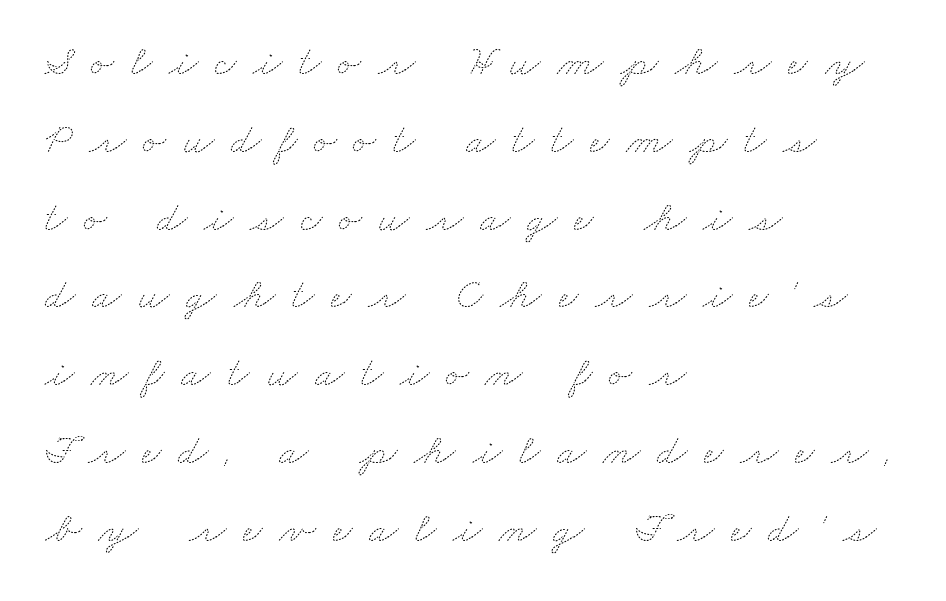
The letters look calm and open, with moderate or lighter stems. Check the space under the baseline: it is left empty. The text block is weighted toward the left margin, trailing off unevenly rightward. Words appear elongated and porous because spacing is wide. Here the designer chose a conventional face with non-uniform glyph widths.
